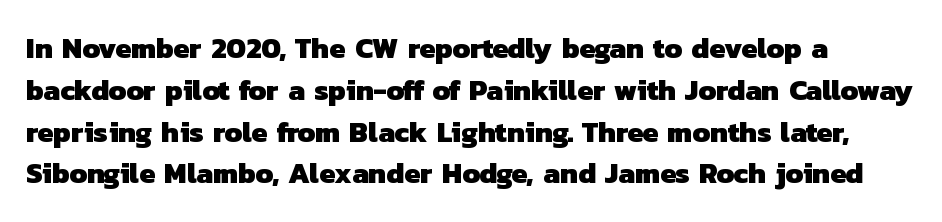
{"serif": "no", "bold": "yes", "weight": "heavy", "width": "normal", "stroke_contrast": "low", "x_height": "medium", "monospaced": "no", "underline": "no", "line_spacing": "normal", "line_spacing_ratio": 1.44, "letter_spacing": "normal", "letter_spacing_em": 0.0, "glyph_px": 29}
